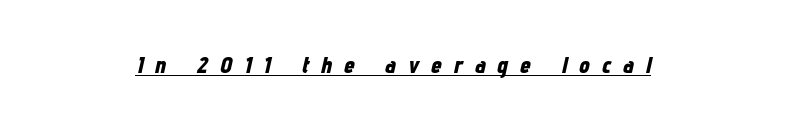
Q: Is the text bold? A: Yes.
Q: Is the text italic (slanted)? A: Yes, it leans right by about 12 degrees.
Q: Is the text underlined? A: Yes.
Q: How is the paragraph aligned? A: Centered.
Q: Is the spacing between letters normal or unusually wide? A: Unusually wide.
